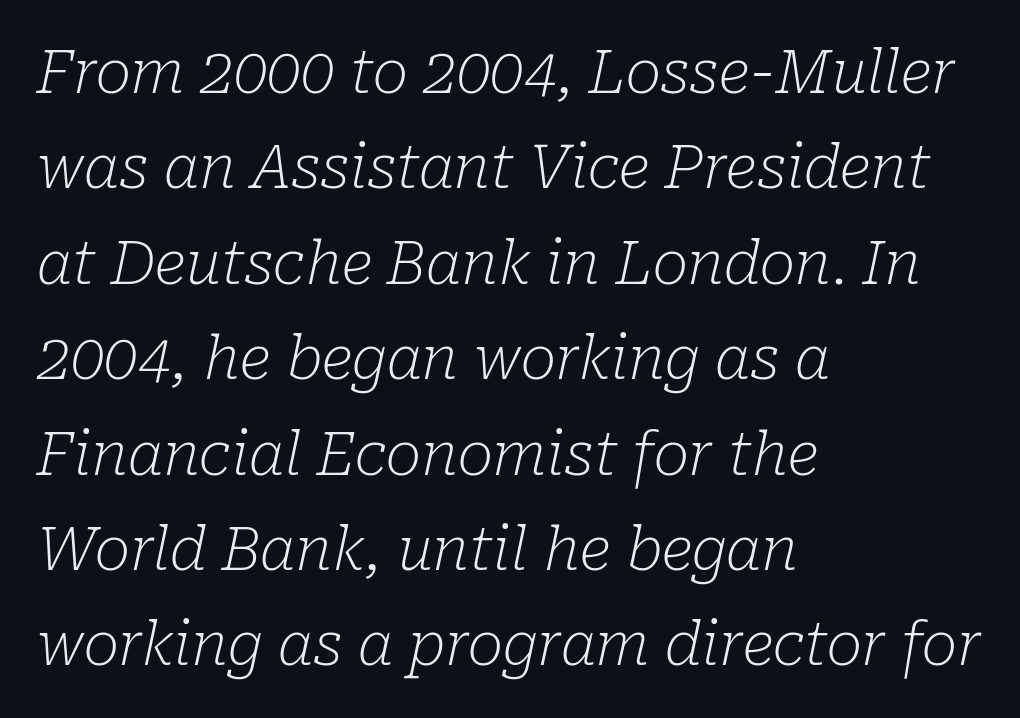
Unmarked baselines from the first word to the last. These lines are composed in type with serifs. A typesetter would call this zero additional tracking. The letters are slanted; this is an italic face. How would I describe the line gaps? Plain and ordinary. Think standard paragraph weight, or any step lighter than that.
